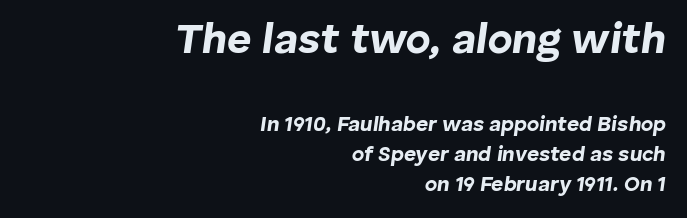
{"italic": "yes", "lean": "right", "slant_degrees": 8, "bold": "yes", "weight": "bold", "width": "normal", "stroke_contrast": "low", "x_height": "medium", "monospaced": "no", "underline": "no", "align": "right", "line_spacing": "normal", "line_spacing_ratio": 1.43, "letter_spacing": "normal", "letter_spacing_em": 0.0, "larger_block": "first", "size_ratio": 2.0, "glyph_px": 42}
